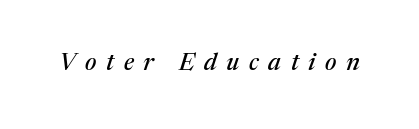
Q: Is the text italic (slanted)? A: Yes, it leans right by about 17 degrees.
Q: Is the text underlined? A: No.
Q: Is the spacing between letters normal or unusually wide? A: Unusually wide.
